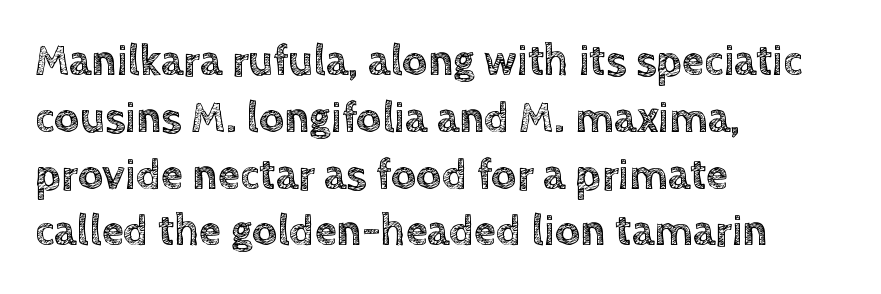
{"italic": "no", "width": "normal", "x_height": "large", "monospaced": "no", "underline": "no", "align": "left", "line_spacing": "normal", "line_spacing_ratio": 1.29, "letter_spacing": "normal", "letter_spacing_em": 0.0, "glyph_px": 44}
